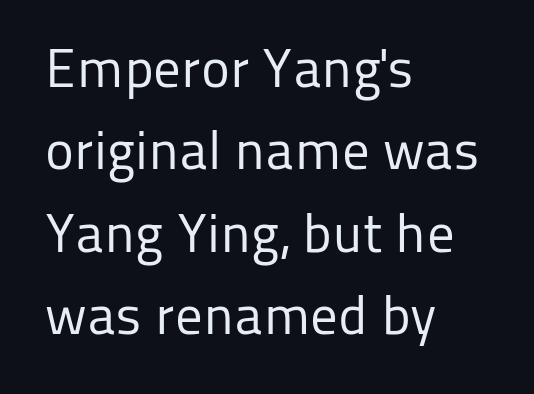
{"serif": "no", "italic": "no", "bold": "no", "weight": "regular", "width": "normal", "stroke_contrast": "low", "x_height": "medium", "monospaced": "no", "underline": "no", "align": "left", "line_spacing": "normal", "line_spacing_ratio": 1.5, "letter_spacing": "normal", "letter_spacing_em": 0.0, "glyph_px": 55}
